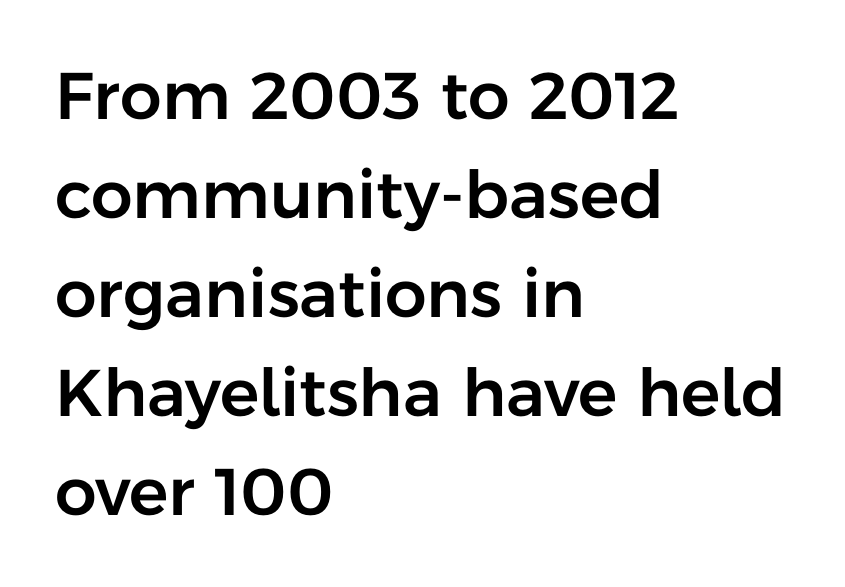
The image shows 66 px sans-serif type, upright; set left-aligned, normal line spacing (1.5x), normal letter spacing, not underlined; low stroke contrast and a medium x-height.
